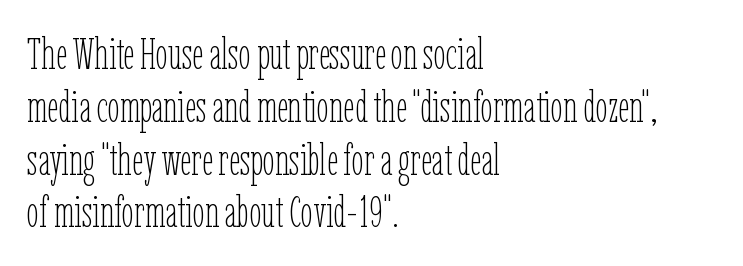
{"italic": "no", "bold": "no", "weight": "thin", "width": "condensed", "stroke_contrast": "low", "x_height": "medium", "monospaced": "no", "underline": "no", "align": "left", "line_spacing_ratio": 1.2, "letter_spacing": "normal", "letter_spacing_em": 0.0, "glyph_px": 44}
